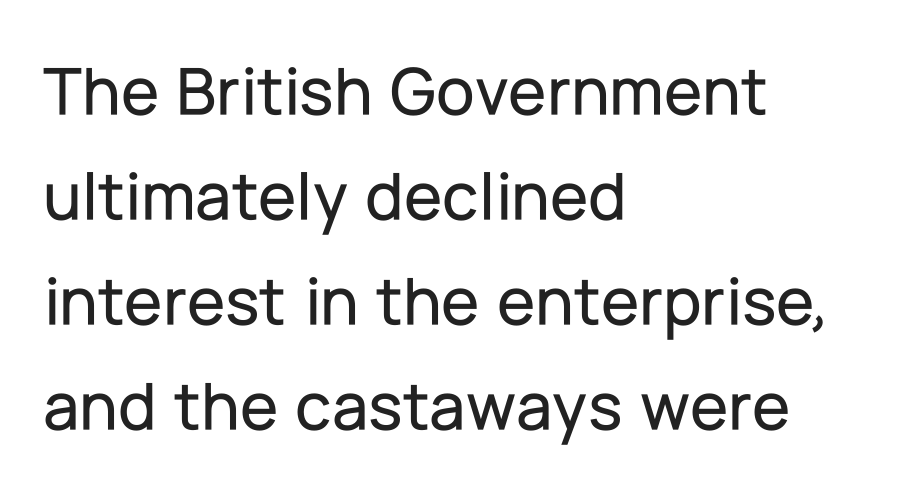
Q: Is the text italic (slanted)? A: No, it is upright.
Q: Is the typeface a serif or a sans-serif typeface? A: Sans-serif.
Q: Is the text underlined? A: No.
Q: How is the paragraph aligned? A: Left-aligned.
Q: Is the spacing between letters normal or unusually wide? A: Normal.
Q: Is the spacing between lines tight, normal or loose? A: Normal.
Q: Width (condensed, normal, or wide)? A: Normal.
Q: Stroke contrast? A: Low.
Q: x-height? A: Medium.
Q: Monospaced? A: No.
